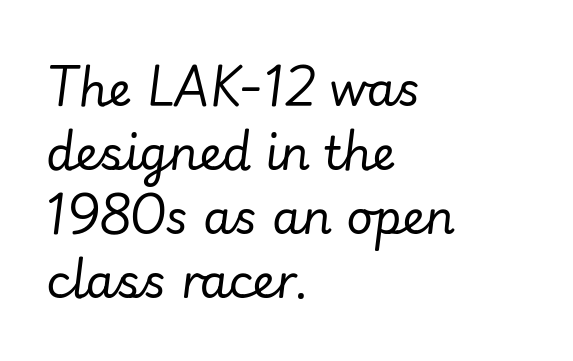
Q: Is the text bold? A: No.
Q: Is the text italic (slanted)? A: Yes, it leans right by about 7 degrees.
Q: Is the text underlined? A: No.
Q: How is the paragraph aligned? A: Left-aligned.
Q: Is the spacing between letters normal or unusually wide? A: Normal.
Q: Is the spacing between lines tight, normal or loose? A: Normal.
Q: Width (condensed, normal, or wide)? A: Normal.
Q: Stroke contrast? A: Low.
Q: x-height? A: Small.
Q: Monospaced? A: No.
